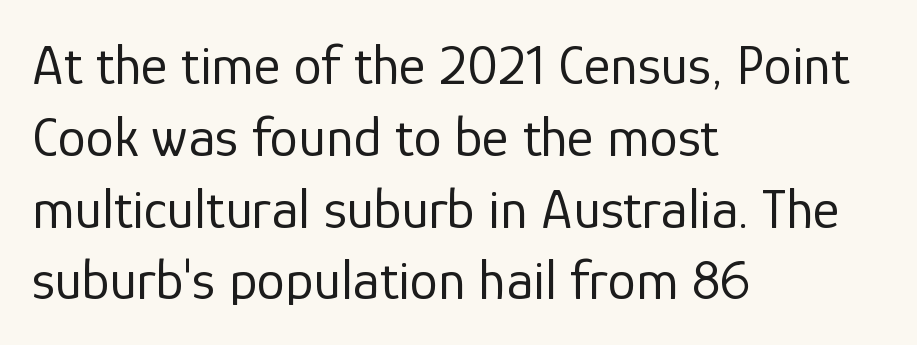
The characters display no serif detailing; their extremities are plain. Type without underlining. The passage shown is typed in a proportional face where columns would drift. Casual observation: everything's shoved over to the left. The line-height multiplier appears to be the usual default.
